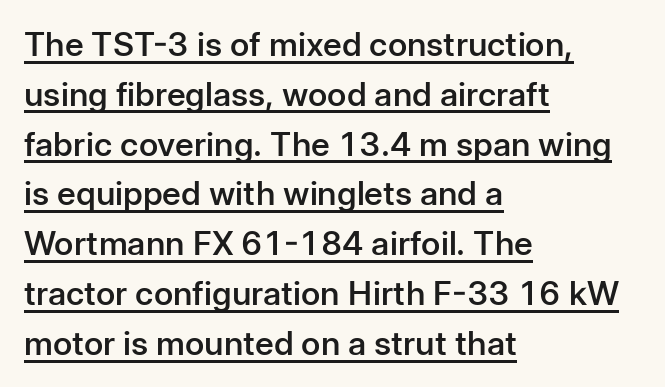
Q: Is the text bold? A: Semi-bold.
Q: Is the text italic (slanted)? A: No, it is upright.
Q: Is the typeface a serif or a sans-serif typeface? A: Sans-serif.
Q: Is the text underlined? A: Yes.
Q: How is the paragraph aligned? A: Left-aligned.
Q: Is the spacing between letters normal or unusually wide? A: Normal.
Q: Is the spacing between lines tight, normal or loose? A: Normal.
Q: Width (condensed, normal, or wide)? A: Normal.
Q: Stroke contrast? A: Low.
Q: x-height? A: Medium.
Q: Monospaced? A: No.
